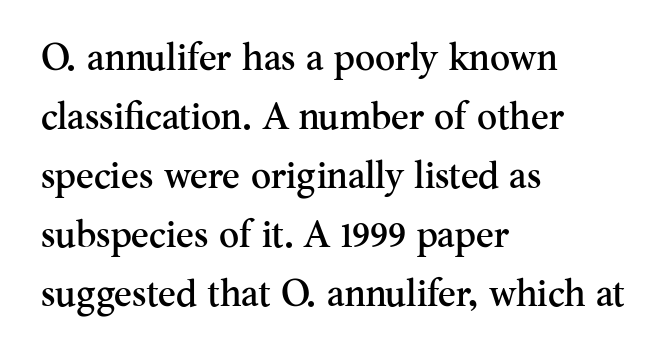
Nobody touched the tracking dial on this one. In terms of posture, this sample is upright. Horizontally, the lines are justified to the leading edge only. How would I describe the line gaps? Plain and ordinary.
